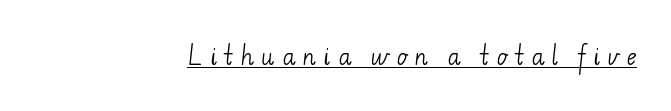
The image shows 22 px text type; set right-aligned, unusually wide letter spacing (+0.31 em), underlined.
